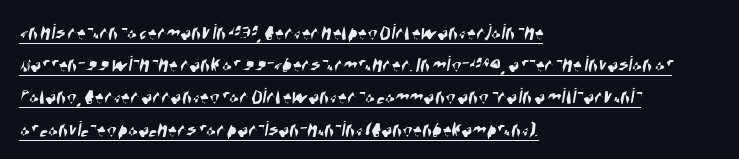
The image shows 23 px text type; set left-aligned, normal line spacing (1.4x), normal letter spacing, underlined.
